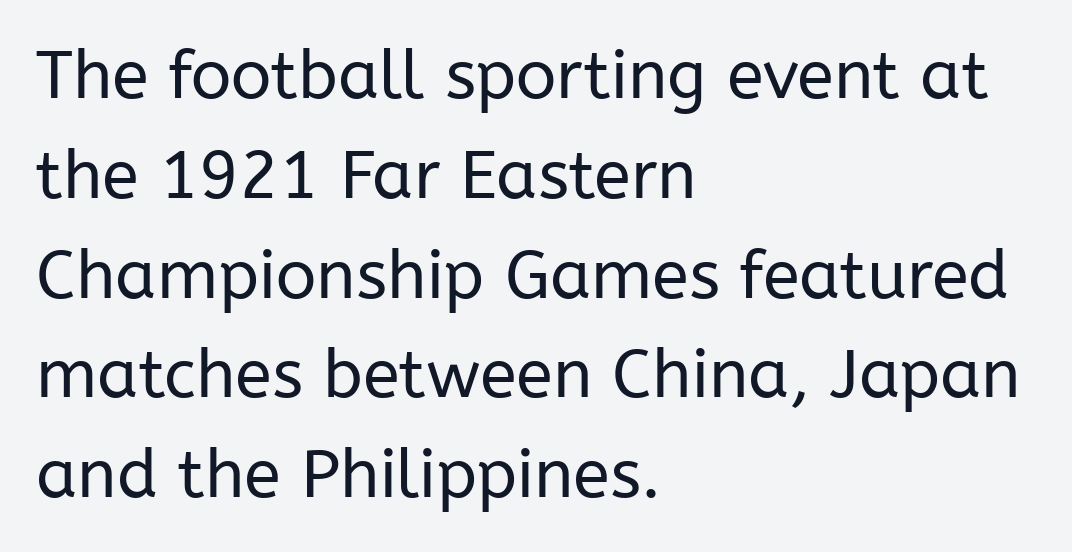
Q: Is the text bold? A: No.
Q: Is the text italic (slanted)? A: No, it is upright.
Q: Is the typeface a serif or a sans-serif typeface? A: Sans-serif.
Q: Is the text underlined? A: No.
Q: How is the paragraph aligned? A: Left-aligned.
Q: Is the spacing between letters normal or unusually wide? A: Normal.
Q: Is the spacing between lines tight, normal or loose? A: Normal.
Q: Width (condensed, normal, or wide)? A: Normal.
Q: Stroke contrast? A: Low.
Q: x-height? A: Medium.
Q: Monospaced? A: No.
